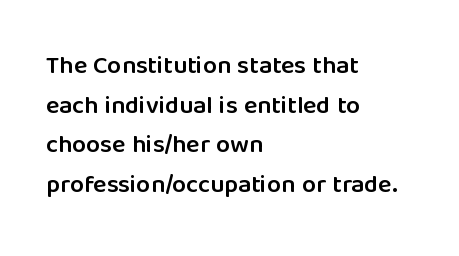
A bare baseline throughout the passage. Letter spacing: default. It's the straight-up-and-down kind of type. A somewhat darkened texture: the type is semibold rather than bold. Interline gaps are of average width in this sample. Compared with a centered layout, this one pins lines to the left instead.
